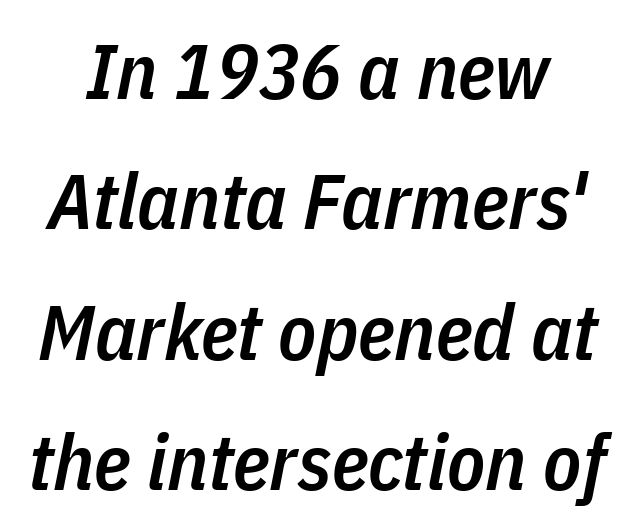
Q: Is the text bold? A: Semi-bold.
Q: Is the text italic (slanted)? A: Yes, it leans right by about 11 degrees.
Q: Is the text underlined? A: No.
Q: Is the spacing between letters normal or unusually wide? A: Normal.
Q: Is the spacing between lines tight, normal or loose? A: Normal.
Q: Width (condensed, normal, or wide)? A: Condensed.
Q: Stroke contrast? A: Low.
Q: x-height? A: Medium.
Q: Monospaced? A: No.
